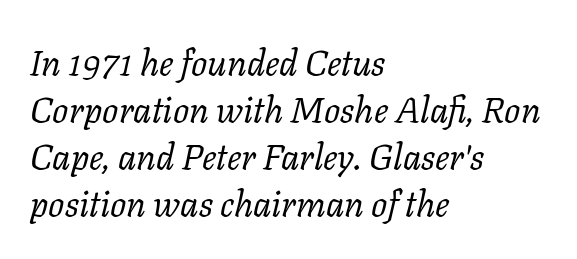
The image shows 36 px regular-weight serif type, italic (leaning right); set left-aligned, normal line spacing (1.31x), normal letter spacing, not underlined; low stroke contrast and a medium x-height.
